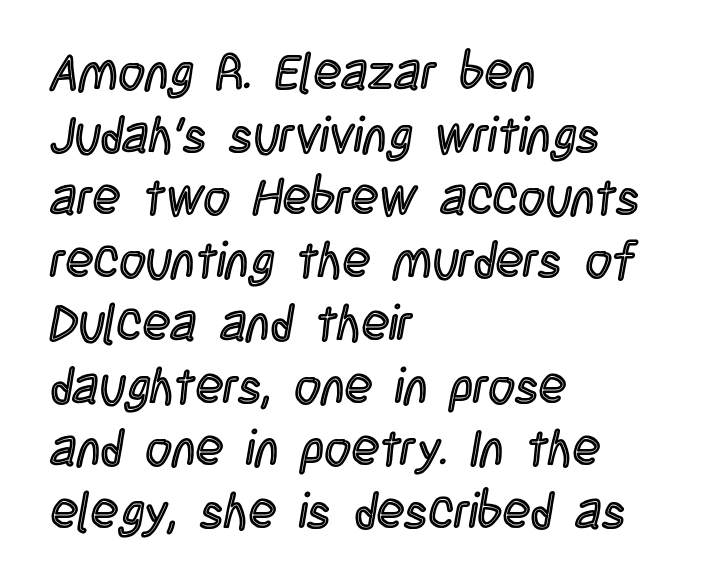
{"width": "condensed", "x_height": "large", "monospaced": "no", "underline": "no", "align": "left", "line_spacing_ratio": 1.23, "letter_spacing": "normal", "letter_spacing_em": 0.0, "glyph_px": 51}
